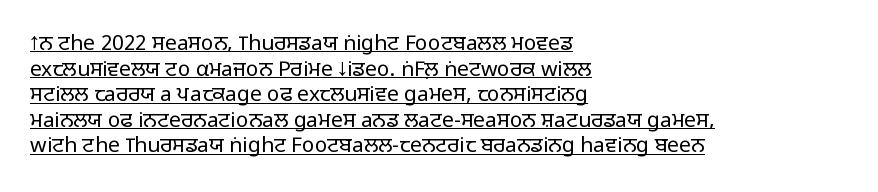
Q: Is the text bold? A: No.
Q: Is the text italic (slanted)? A: No, it is upright.
Q: Is the text underlined? A: Yes.
Q: How is the paragraph aligned? A: Left-aligned.
Q: Is the spacing between letters normal or unusually wide? A: Normal.
